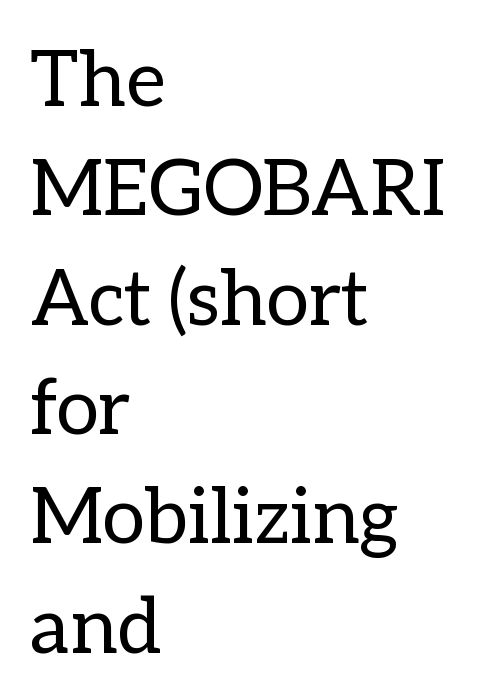
{"italic": "no", "bold": "no", "weight": "regular", "width": "normal", "stroke_contrast": "low", "x_height": "medium", "monospaced": "no", "underline": "no", "align": "left", "line_spacing": "normal", "line_spacing_ratio": 1.42, "letter_spacing": "normal", "letter_spacing_em": 0.0, "glyph_px": 77}
